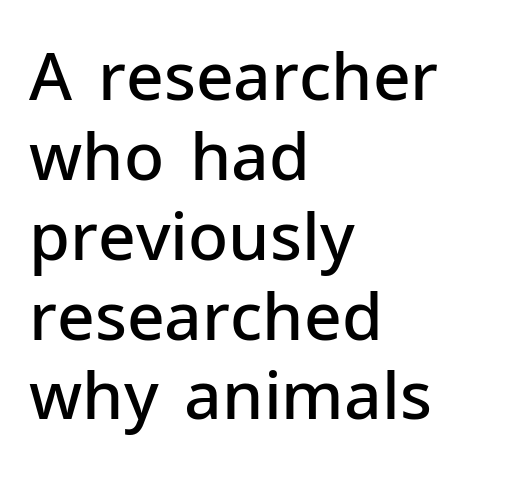
{"serif": "no", "italic": "no", "bold": "semi", "weight": "semibold", "width": "normal", "stroke_contrast": "low", "x_height": "medium", "monospaced": "no", "underline": "no", "align": "left", "line_spacing_ratio": 1.21, "letter_spacing": "normal", "letter_spacing_em": 0.0, "glyph_px": 66}
